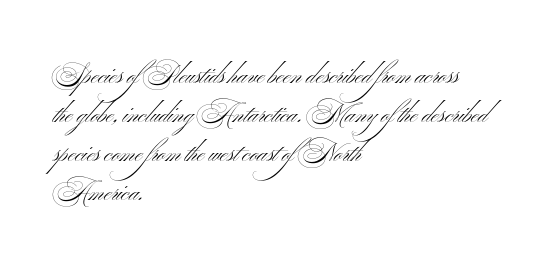
The space between consecutive lines is moderate. In terms of letterspacing, this is plain default setting. This rendering features lettering with no underline. Is the stroke heavy? The answer is a plain regular-or-lighter.
